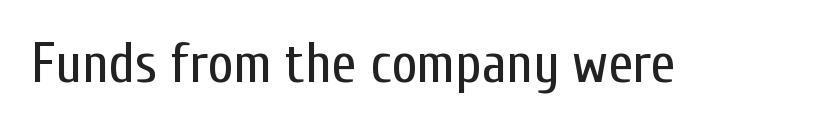
The letterforms sit shoulder to shoulder at normal distance. No word sits above an underline. Italic: no, the glyphs are upright roman. Counters stay open thanks to moderate or lighter strokes.
